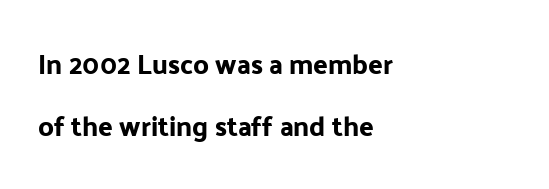
Q: Is the text italic (slanted)? A: No, it is upright.
Q: Is the text underlined? A: No.
Q: How is the paragraph aligned? A: Left-aligned.
Q: Is the spacing between letters normal or unusually wide? A: Normal.
Q: Is the spacing between lines tight, normal or loose? A: Loose.
